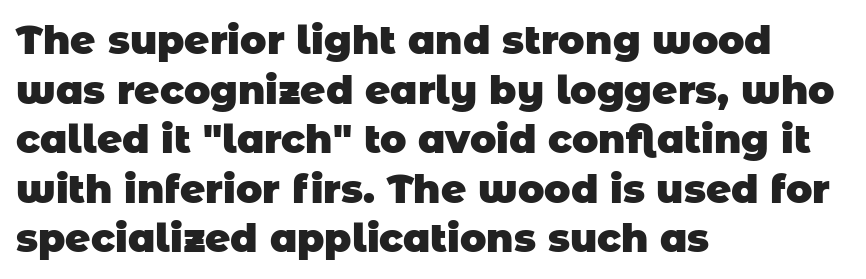
The image shows 39 px heavy sans-serif type; set left-aligned, normal line spacing (1.27x), normal letter spacing, not underlined; low stroke contrast and a large x-height.
